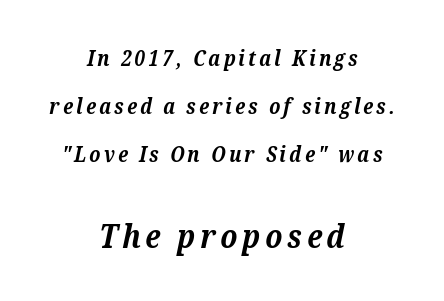
Q: Is the text bold? A: Yes.
Q: Is the text italic (slanted)? A: Yes, it leans right by about 12 degrees.
Q: Is the typeface a serif or a sans-serif typeface? A: Serif.
Q: Is the text underlined? A: No.
Q: How is the paragraph aligned? A: Centered.
Q: Is the spacing between lines tight, normal or loose? A: Loose.
Q: Which block of text is set in a larger size, the first (top) or the second (bottom)? A: The second (bottom) one.
Q: Width (condensed, normal, or wide)? A: Normal.
Q: Stroke contrast? A: Medium.
Q: x-height? A: Medium.
Q: Monospaced? A: No.
